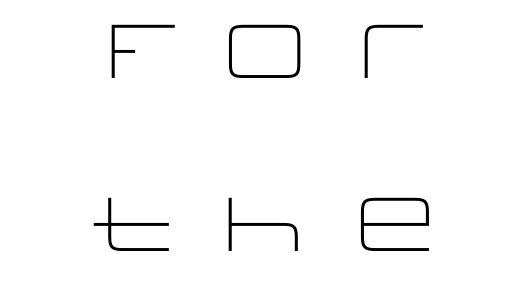
Q: Is the text bold? A: No.
Q: Is the text italic (slanted)? A: No, it is upright.
Q: Is the typeface a serif or a sans-serif typeface? A: Sans-serif.
Q: Is the text underlined? A: No.
Q: How is the paragraph aligned? A: Centered.
Q: Is the spacing between letters normal or unusually wide? A: Unusually wide.
Q: Is the spacing between lines tight, normal or loose? A: Loose.
Q: Width (condensed, normal, or wide)? A: Wide.
Q: Stroke contrast? A: Low.
Q: x-height? A: Large.
Q: Monospaced? A: No.
